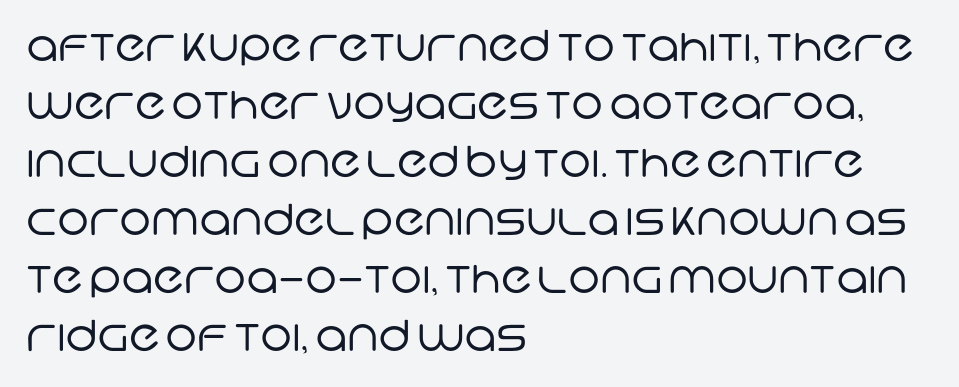
A bare baseline throughout the passage. The characters are drawn with everyday or finer stroke widths. Varying glyph widths throughout — classic text-font behaviour. The designer left line spacing at the default.
